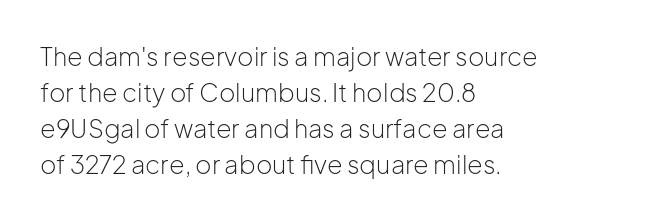
{"italic": "no", "bold": "no", "underline": "no", "align": "left", "line_spacing": "normal", "line_spacing_ratio": 1.44, "letter_spacing": "normal", "letter_spacing_em": 0.0, "glyph_px": 25}
